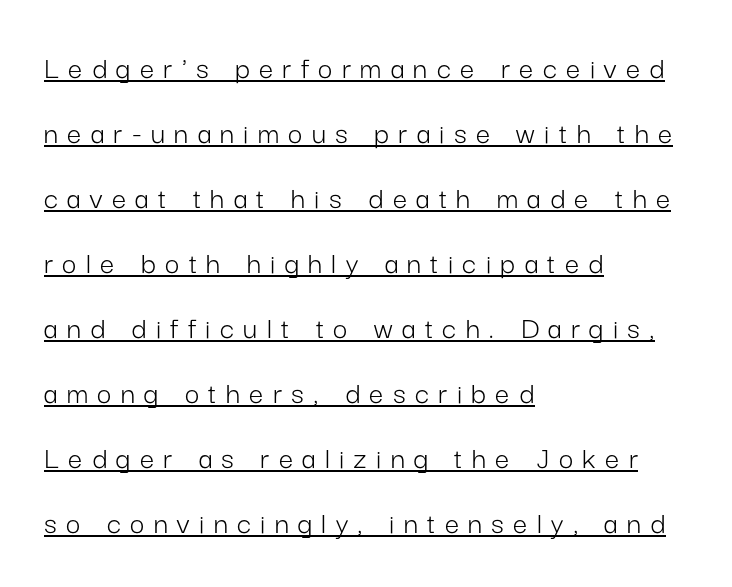
Q: Is the text bold? A: No.
Q: Is the text italic (slanted)? A: No, it is upright.
Q: Is the typeface a serif or a sans-serif typeface? A: Sans-serif.
Q: Is the text underlined? A: Yes.
Q: How is the paragraph aligned? A: Left-aligned.
Q: Is the spacing between letters normal or unusually wide? A: Unusually wide.
Q: Is the spacing between lines tight, normal or loose? A: Loose.
Q: Width (condensed, normal, or wide)? A: Normal.
Q: Stroke contrast? A: Low.
Q: x-height? A: Medium.
Q: Monospaced? A: No.
